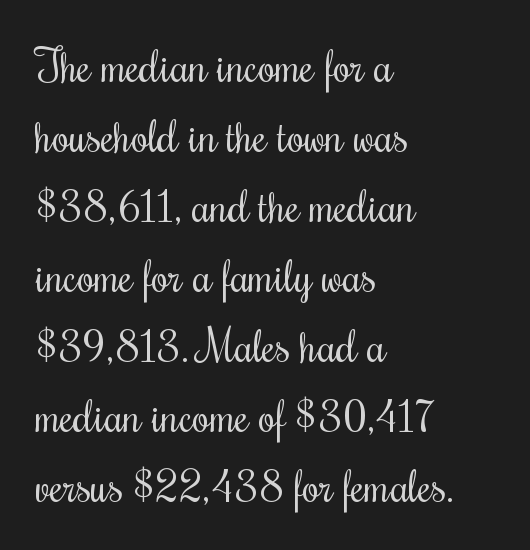
{"bold": "no", "weight": "regular", "width": "condensed", "stroke_contrast": "medium", "x_height": "small", "monospaced": "no", "underline": "no", "align": "left", "line_spacing": "normal", "line_spacing_ratio": 1.59, "letter_spacing": "normal", "letter_spacing_em": 0.0, "glyph_px": 44}
